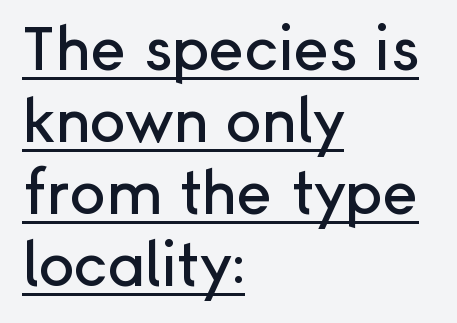
The image shows 60 px sans-serif type, upright; set left-aligned, line spacing 1.2x, normal letter spacing, underlined; low stroke contrast and a medium x-height.
